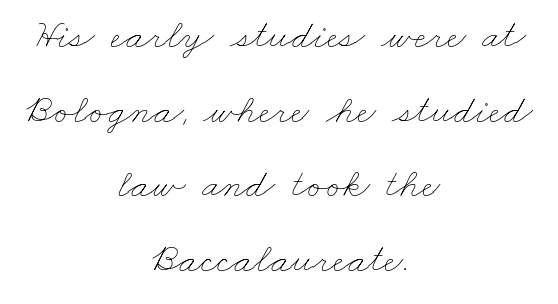
Note the varied advance widths — an 'i' is clearly narrower than an 'm'. Inter-character spacing is left at the font's built-in metrics. Weight: not bold — regular or lighter. Which margin do the lines hug? Neither — every line sits in the middle. Rule under the text: the space is simply empty.
